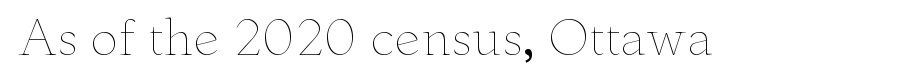
Words appear dense and cohesive because spacing is normal. Caption: face not bold, strokes unweighted. Posture: upright roman. These lines are rendered in a variable-pitch font. Type without underlining.
